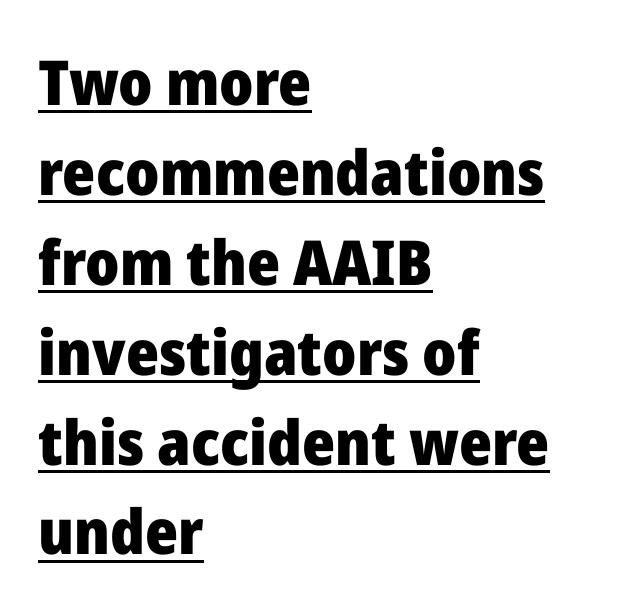
{"serif": "no", "italic": "no", "bold": "yes", "weight": "heavy", "width": "normal", "stroke_contrast": "low", "x_height": "medium", "monospaced": "no", "underline": "yes", "align": "left", "line_spacing": "normal", "line_spacing_ratio": 1.45, "letter_spacing": "normal", "letter_spacing_em": 0.0, "glyph_px": 62}
